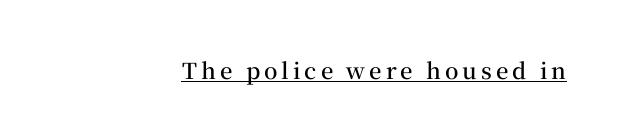
{"italic": "no", "bold": "semi", "underline": "yes", "align": "right", "glyph_px": 22}
